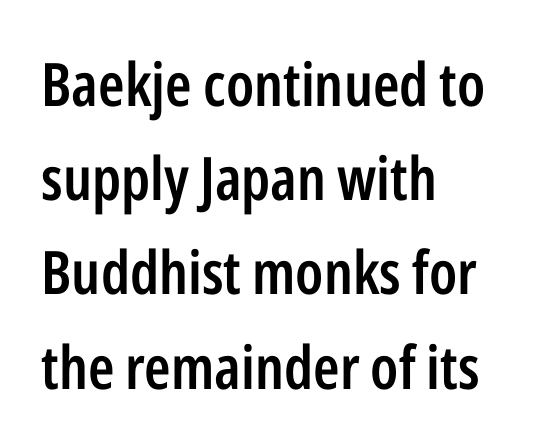
The glyphs in this specimen are sans serif. The typesetter chose a ragged-right arrangement here. Do the characters align in a grid? No, the font is proportional. Regarding leading, the lines here are spaced in the standard way.
